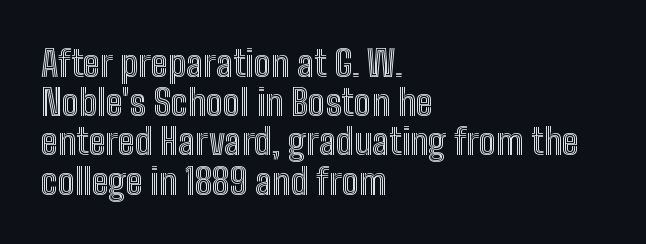
Q: Is the text italic (slanted)? A: No, it is upright.
Q: Is the text underlined? A: No.
Q: How is the paragraph aligned? A: Left-aligned.
Q: Is the spacing between letters normal or unusually wide? A: Normal.
Q: Is the spacing between lines tight, normal or loose? A: Tight.
Q: Width (condensed, normal, or wide)? A: Condensed.
Q: x-height? A: Medium.
Q: Monospaced? A: No.
